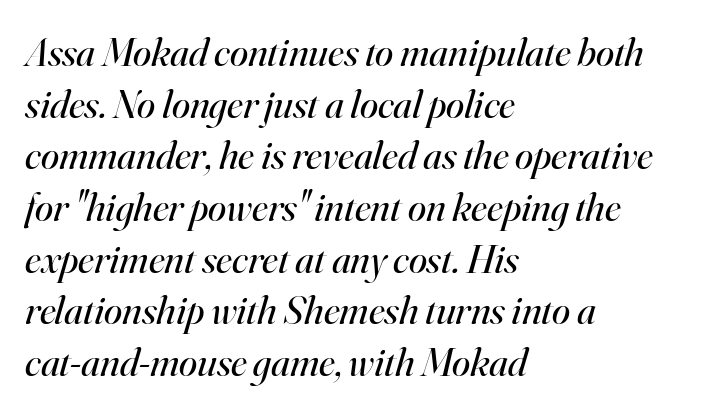
The image shows 41 px regular-weight serif type, italic (leaning right); set left-aligned, normal line spacing (1.26x), normal letter spacing, not underlined; high stroke contrast and a small x-height.
